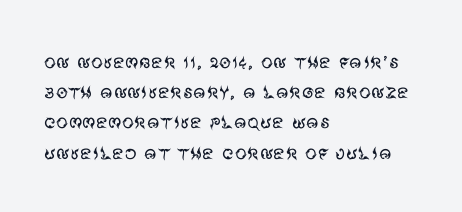
The image shows 24 px text type, upright; set left-aligned, normal line spacing (1.26x), normal letter spacing, not underlined.
